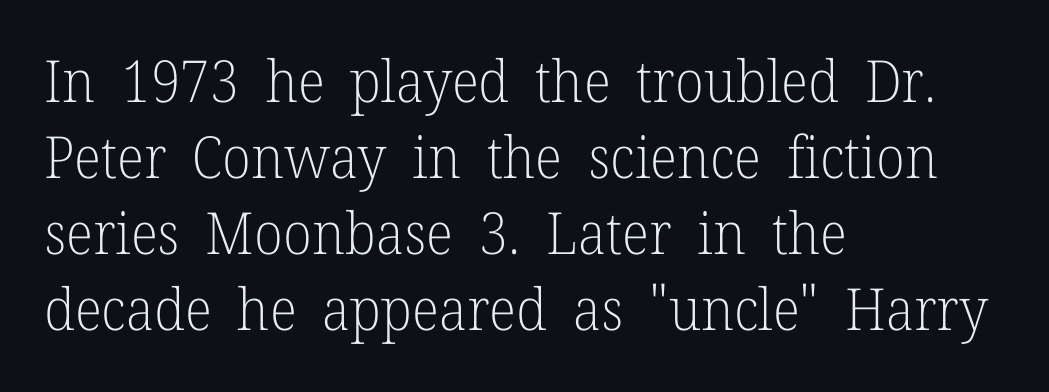
The image shows 58 px light serif type, upright; set left-aligned, normal line spacing (1.31x), normal letter spacing, not underlined; low stroke contrast and a medium x-height.
